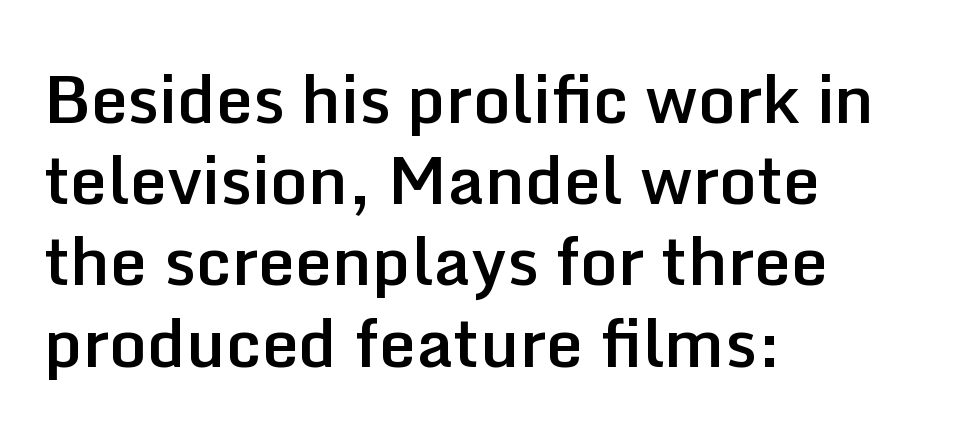
Q: Is the text bold? A: Semi-bold.
Q: Is the text italic (slanted)? A: No, it is upright.
Q: Is the typeface a serif or a sans-serif typeface? A: Sans-serif.
Q: Is the text underlined? A: No.
Q: How is the paragraph aligned? A: Left-aligned.
Q: Is the spacing between letters normal or unusually wide? A: Normal.
Q: Width (condensed, normal, or wide)? A: Normal.
Q: Stroke contrast? A: Low.
Q: x-height? A: Medium.
Q: Monospaced? A: No.
